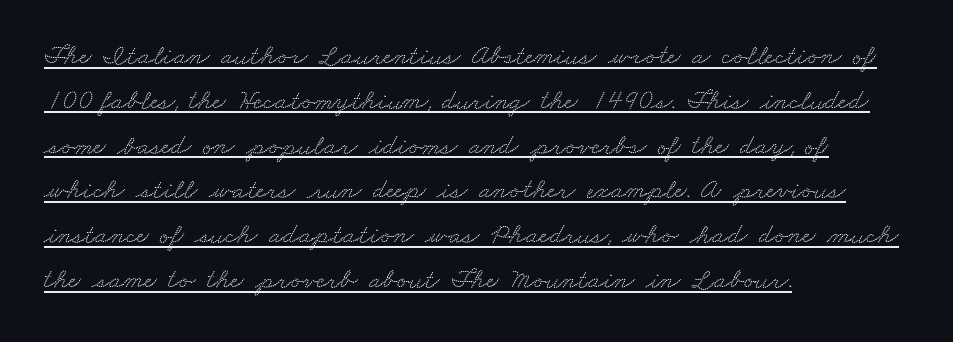
The image shows 28 px wide type; set left-aligned, normal line spacing (1.6x), normal letter spacing, underlined; low stroke contrast and a small x-height.
